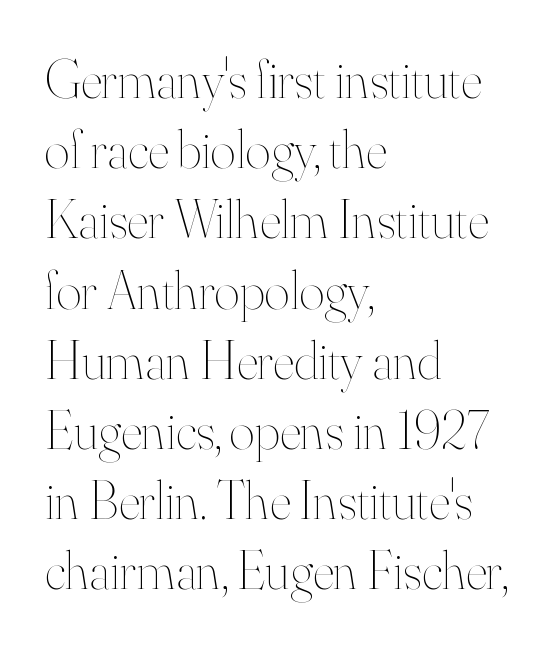
The image shows 54 px thin type, upright; set left-aligned, normal line spacing (1.3x), normal letter spacing, not underlined; high stroke contrast and a small x-height.
